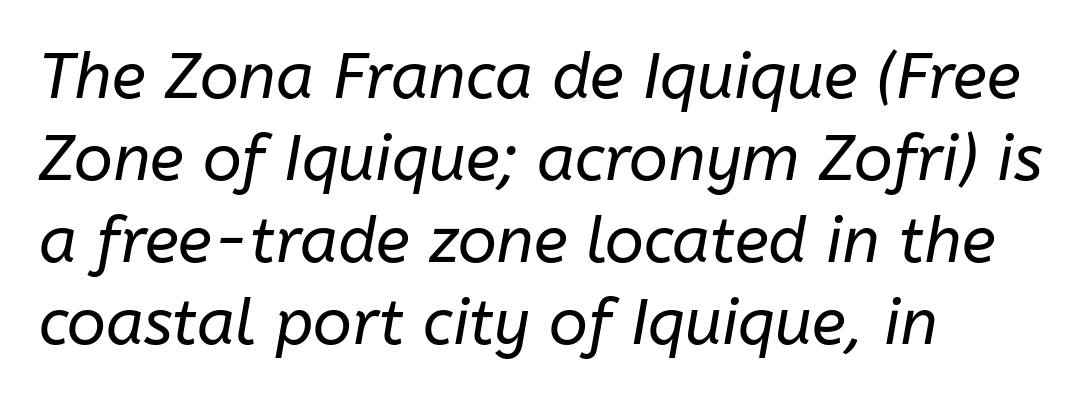
The image shows 64 px regular-weight type, italic (leaning right); set left-aligned, normal line spacing (1.28x), normal letter spacing, not underlined; low stroke contrast and a medium x-height.
